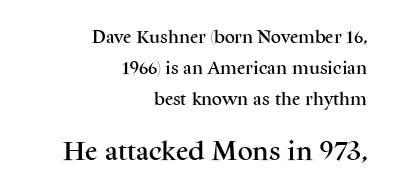
If you measured baseline to baseline, you'd find a long distance. The horizontal fit of the characters is conventional and even. Reading top to bottom, the characters get bigger at the block break. No word sits above an underline. You can tell it's not italic because the verticals are truly vertical. Every row of glyphs terminates at an identical x-position on the right.
